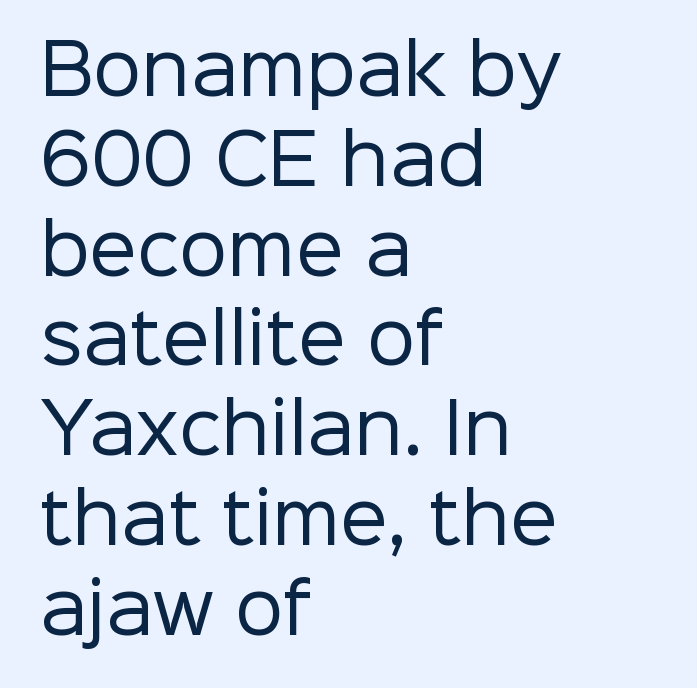
Q: Is the text bold? A: No.
Q: Is the text italic (slanted)? A: No, it is upright.
Q: Is the typeface a serif or a sans-serif typeface? A: Sans-serif.
Q: Is the text underlined? A: No.
Q: How is the paragraph aligned? A: Left-aligned.
Q: Is the spacing between letters normal or unusually wide? A: Normal.
Q: Is the spacing between lines tight, normal or loose? A: Normal.
Q: Width (condensed, normal, or wide)? A: Normal.
Q: Stroke contrast? A: Low.
Q: x-height? A: Medium.
Q: Monospaced? A: No.
